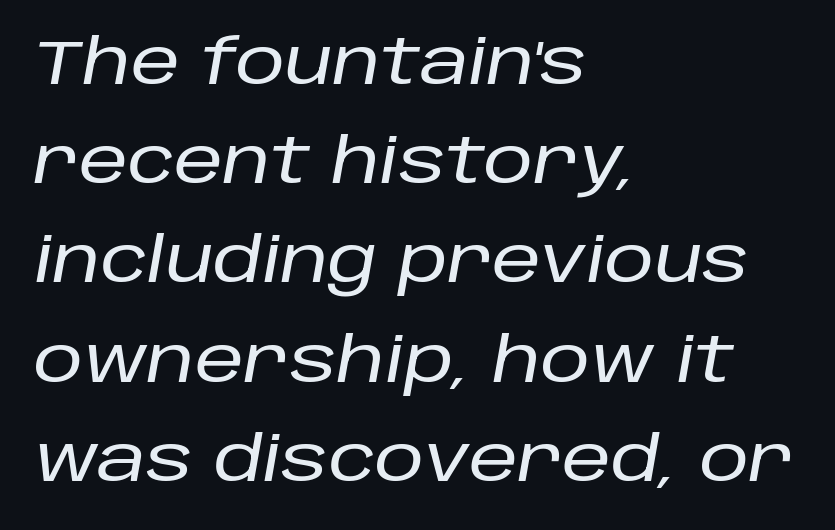
Q: Is the text italic (slanted)? A: Yes, it leans right by about 10 degrees.
Q: Is the text underlined? A: No.
Q: How is the paragraph aligned? A: Left-aligned.
Q: Is the spacing between letters normal or unusually wide? A: Normal.
Q: Is the spacing between lines tight, normal or loose? A: Normal.
Q: Width (condensed, normal, or wide)? A: Normal.
Q: Stroke contrast? A: Low.
Q: x-height? A: Large.
Q: Monospaced? A: No.
